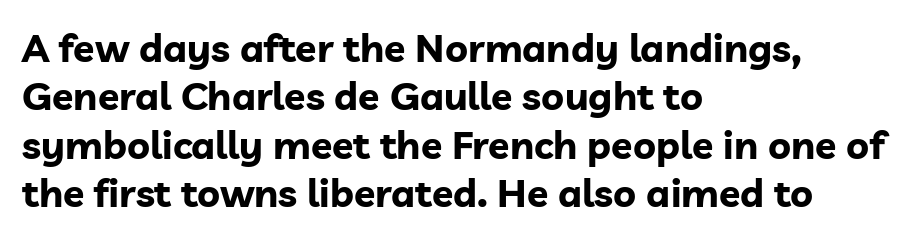
{"serif": "no", "italic": "no", "bold": "yes", "weight": "bold", "width": "normal", "stroke_contrast": "low", "x_height": "medium", "monospaced": "no", "underline": "no", "align": "left", "line_spacing_ratio": 1.24, "letter_spacing": "normal", "letter_spacing_em": 0.0, "glyph_px": 39}
